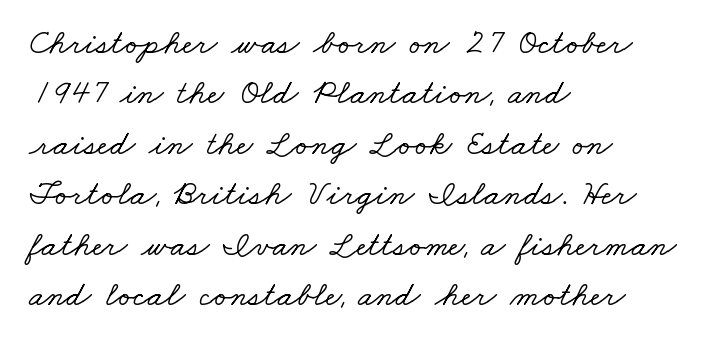
{"serif": "yes", "width": "wide", "stroke_contrast": "low", "x_height": "small", "monospaced": "no", "underline": "no", "align": "left", "line_spacing": "normal", "line_spacing_ratio": 1.44, "letter_spacing": "normal", "letter_spacing_em": 0.0, "glyph_px": 35}
